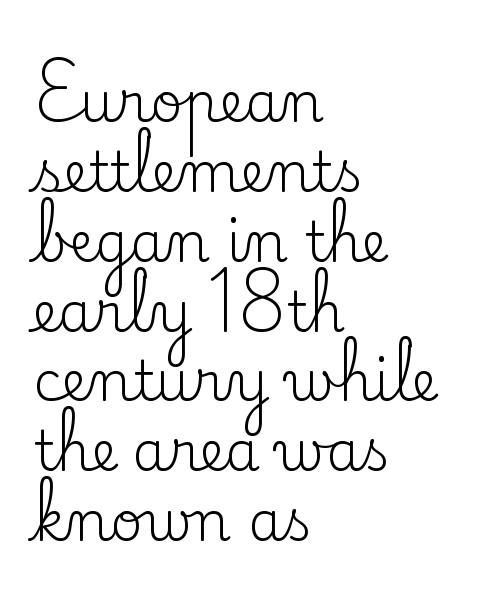
{"italic": "no", "bold": "no", "weight": "regular", "width": "normal", "stroke_contrast": "low", "x_height": "small", "monospaced": "no", "underline": "no", "align": "left", "line_spacing": "normal", "line_spacing_ratio": 1.27, "letter_spacing": "normal", "letter_spacing_em": 0.0, "glyph_px": 55}
